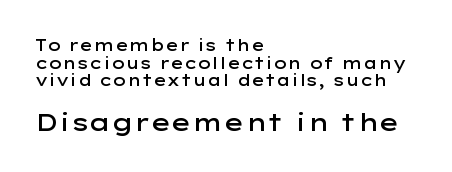
Q: Is the text bold? A: Semi-bold.
Q: Is the text italic (slanted)? A: No, it is upright.
Q: Is the text underlined? A: No.
Q: How is the paragraph aligned? A: Left-aligned.
Q: Is the spacing between letters normal or unusually wide? A: Normal.
Q: Is the spacing between lines tight, normal or loose? A: Tight.
Q: Which block of text is set in a larger size, the first (top) or the second (bottom)? A: The second (bottom) one.
